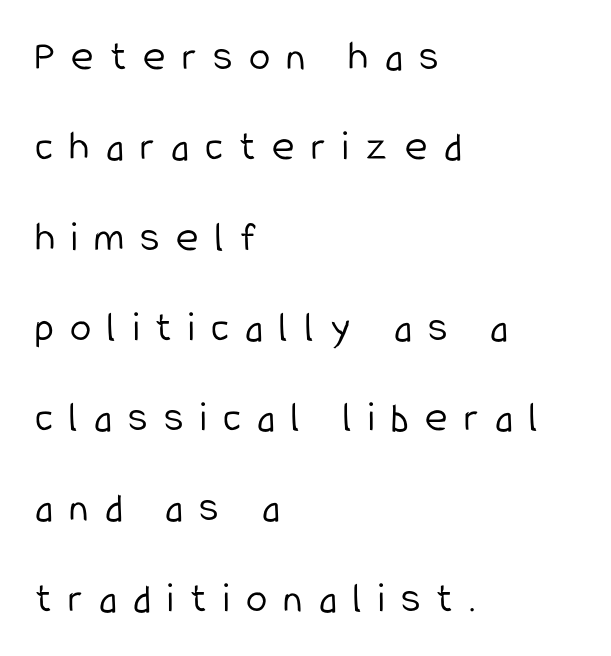
Q: Is the text bold? A: No.
Q: Is the text italic (slanted)? A: No, it is upright.
Q: Is the typeface a serif or a sans-serif typeface? A: Sans-serif.
Q: Is the text underlined? A: No.
Q: How is the paragraph aligned? A: Left-aligned.
Q: Is the spacing between letters normal or unusually wide? A: Unusually wide.
Q: Is the spacing between lines tight, normal or loose? A: Loose.
Q: Width (condensed, normal, or wide)? A: Condensed.
Q: Stroke contrast? A: Low.
Q: x-height? A: Medium.
Q: Monospaced? A: No.
